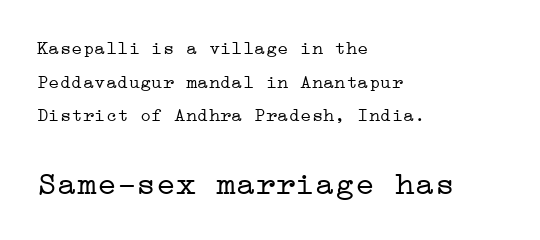
{"serif": "yes", "italic": "no", "bold": "no", "weight": "light", "width": "wide", "stroke_contrast": "low", "x_height": "medium", "underline": "no", "align": "left", "line_spacing_ratio": 1.77, "letter_spacing": "normal", "letter_spacing_em": 0.0, "larger_block": "second", "size_ratio": 1.74, "glyph_px": 33}
